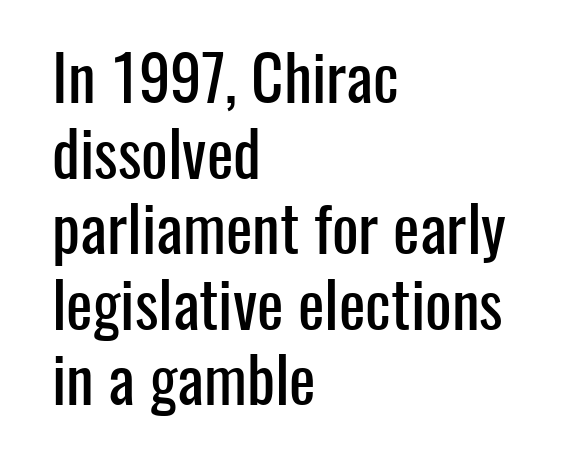
The image shows 63 px condensed sans-serif type, upright; set left-aligned, line spacing 1.2x, normal letter spacing, not underlined; low stroke contrast and a medium x-height.
